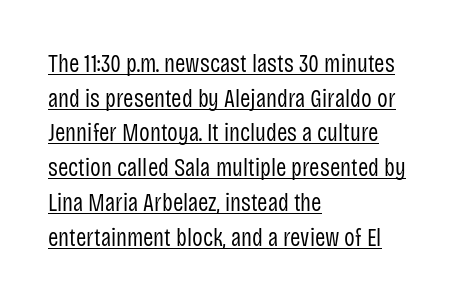
{"italic": "no", "bold": "no", "underline": "yes", "align": "left", "line_spacing": "normal", "line_spacing_ratio": 1.39, "letter_spacing": "normal", "letter_spacing_em": 0.0, "glyph_px": 25}
